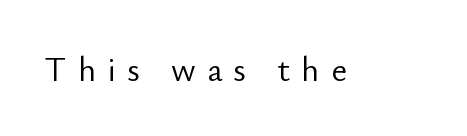
Q: Is the text bold? A: No.
Q: Is the text italic (slanted)? A: No, it is upright.
Q: Is the typeface a serif or a sans-serif typeface? A: Sans-serif.
Q: Is the text underlined? A: No.
Q: Is the spacing between letters normal or unusually wide? A: Unusually wide.
Q: Width (condensed, normal, or wide)? A: Normal.
Q: Stroke contrast? A: Low.
Q: x-height? A: Small.
Q: Monospaced? A: No.
